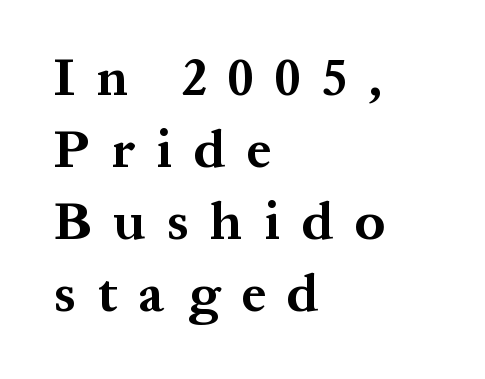
The image shows 53 px bold serif type, upright; set left-aligned, normal line spacing (1.36x), unusually wide letter spacing (+0.41 em), not underlined; medium stroke contrast and a medium x-height.
